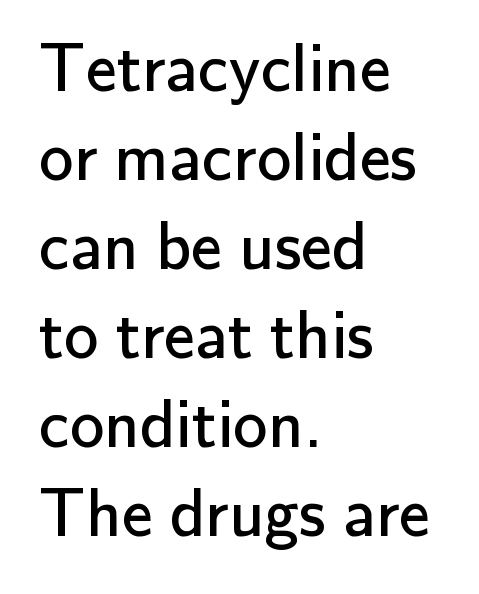
Stems here are at most as thick as an everyday book face. Inter-character spacing is left at the font's built-in metrics. Typeset ragged right — the left edge is the straight one. The characters display no serif detailing; their extremities are plain. Interline gaps are of average width in this sample.
